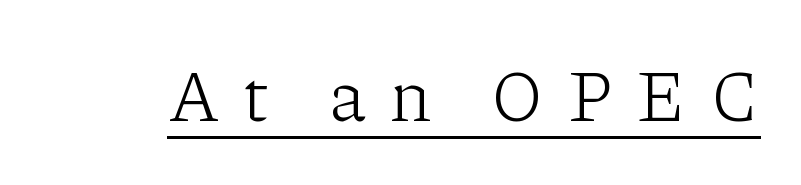
Q: Is the text bold? A: No.
Q: Is the text italic (slanted)? A: No, it is upright.
Q: Is the typeface a serif or a sans-serif typeface? A: Serif.
Q: Is the text underlined? A: Yes.
Q: Is the spacing between letters normal or unusually wide? A: Unusually wide.
Q: Width (condensed, normal, or wide)? A: Normal.
Q: Stroke contrast? A: Low.
Q: x-height? A: Medium.
Q: Monospaced? A: No.
